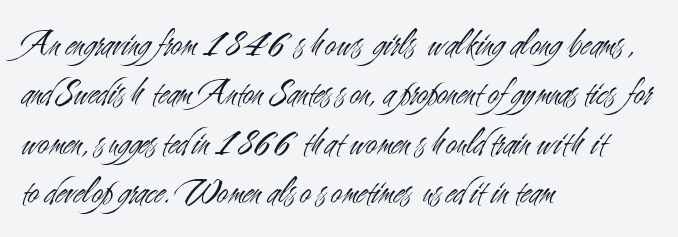
The image shows 38 px light, condensed sans-serif type; set left-aligned, normal line spacing (1.3x), normal letter spacing, not underlined; medium stroke contrast and a small x-height.
